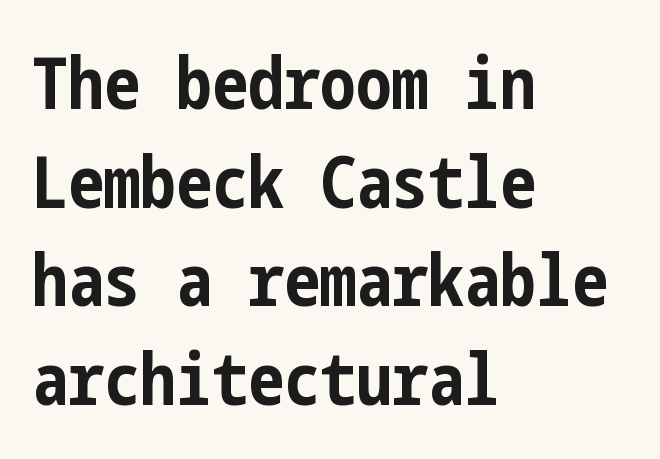
Q: Is the text bold? A: Yes.
Q: Is the text italic (slanted)? A: No, it is upright.
Q: Is the typeface a serif or a sans-serif typeface? A: Sans-serif.
Q: Is the text underlined? A: No.
Q: How is the paragraph aligned? A: Left-aligned.
Q: Is the spacing between letters normal or unusually wide? A: Normal.
Q: Is the spacing between lines tight, normal or loose? A: Normal.
Q: Width (condensed, normal, or wide)? A: Condensed.
Q: Stroke contrast? A: Low.
Q: x-height? A: Medium.
